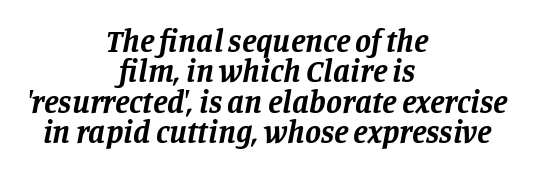
The image shows 32 px bold serif type, italic (leaning right); set centered, tight line spacing (0.95x), normal letter spacing, not underlined; low stroke contrast and a large x-height.
